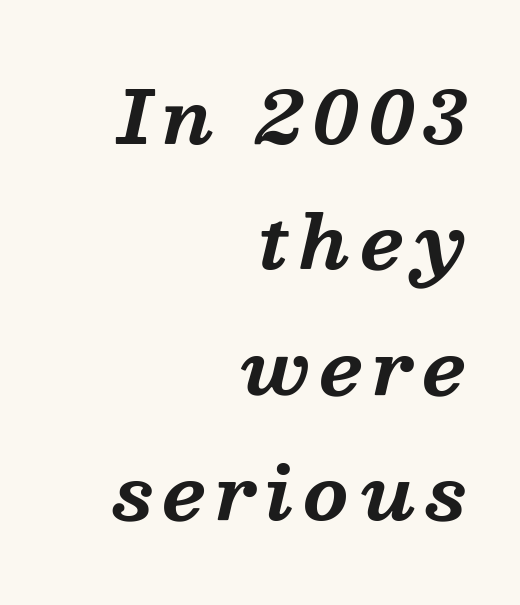
{"serif": "yes", "italic": "yes", "lean": "right", "slant_degrees": 13, "bold": "yes", "weight": "bold", "width": "normal", "stroke_contrast": "medium", "x_height": "medium", "monospaced": "no", "underline": "no", "align": "right", "line_spacing_ratio": 1.74, "glyph_px": 72}
